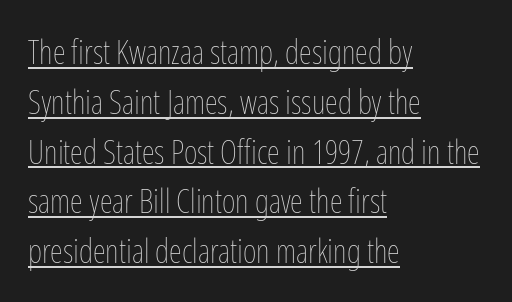
Q: Is the text bold? A: No.
Q: Is the text italic (slanted)? A: No, it is upright.
Q: Is the text underlined? A: Yes.
Q: How is the paragraph aligned? A: Left-aligned.
Q: Is the spacing between letters normal or unusually wide? A: Normal.
Q: Is the spacing between lines tight, normal or loose? A: Normal.
Q: Width (condensed, normal, or wide)? A: Condensed.
Q: Stroke contrast? A: Low.
Q: x-height? A: Medium.
Q: Monospaced? A: No.
